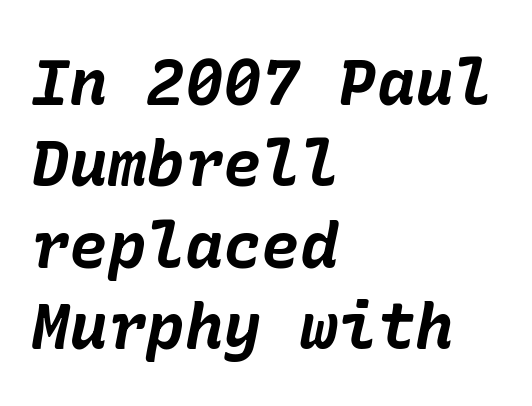
The space directly below the letters is spotless. Tracking here is standard; glyphs follow each other at the usual distance. The glyphs look as if they've been sheared to an angle. The passage shown is emphatically bold.
